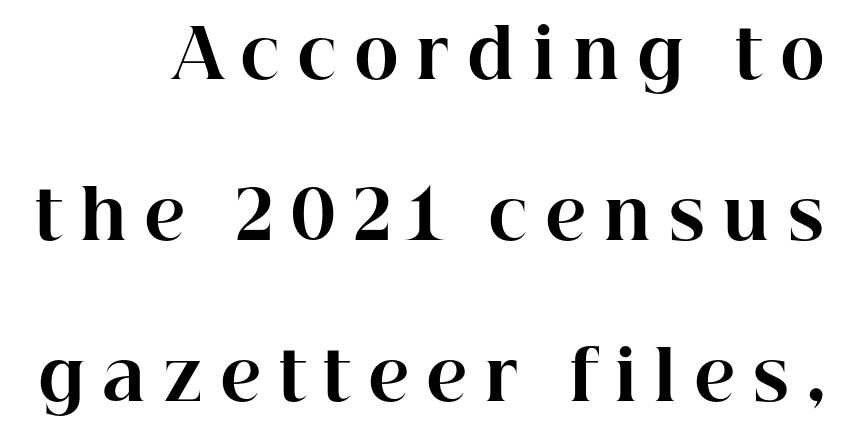
Unlike a clean sans, this face finishes its strokes with serifs. The vertical gap from one line to the next is large. In terms of posture, this sample is upright. Emphasis by weight is at full strength: bold. A typesetter would call this proportional, since set widths differ per character. The strip under each line holds only bare page.
